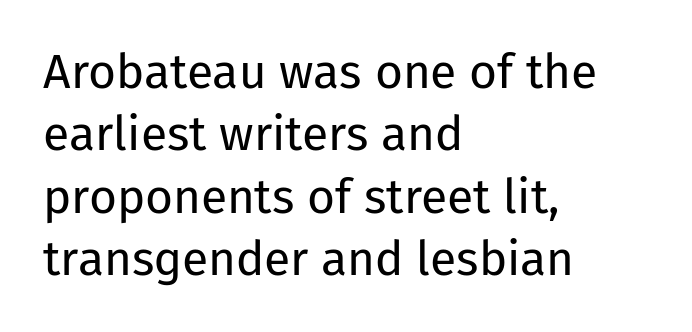
You can tell from the bare stems that sans-serif type was used. Each letter keeps its own natural width here, so spacing adapts to shape. A student would call this left alignment; a typographer would say flush left, rag right. The type is set solid horizontally, with unmodified tracking. Every stem runs plumb, perpendicular to the baseline. Plain, unruled lines of type.
